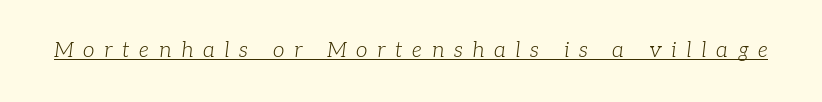
The image shows 21 px text type, italic (leaning right); set unusually wide letter spacing (+0.46 em), underlined.
